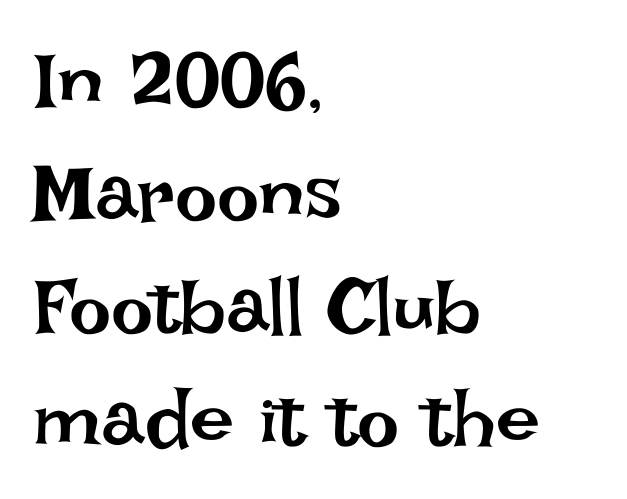
Q: Is the text bold? A: No.
Q: Is the text italic (slanted)? A: No, it is upright.
Q: Is the text underlined? A: No.
Q: How is the paragraph aligned? A: Left-aligned.
Q: Is the spacing between letters normal or unusually wide? A: Normal.
Q: Is the spacing between lines tight, normal or loose? A: Normal.
Q: Width (condensed, normal, or wide)? A: Normal.
Q: Stroke contrast? A: Low.
Q: x-height? A: Large.
Q: Monospaced? A: No.
